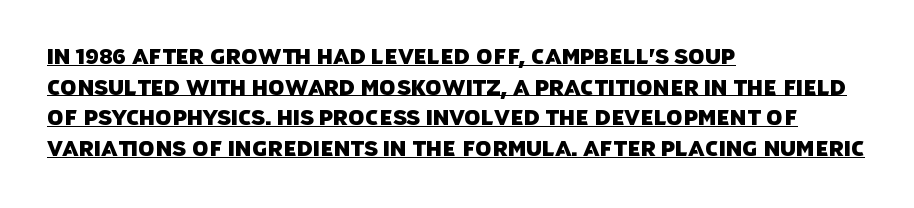
Q: Is the text underlined? A: Yes.
Q: How is the paragraph aligned? A: Left-aligned.
Q: Is the spacing between letters normal or unusually wide? A: Normal.
Q: Is the spacing between lines tight, normal or loose? A: Normal.
